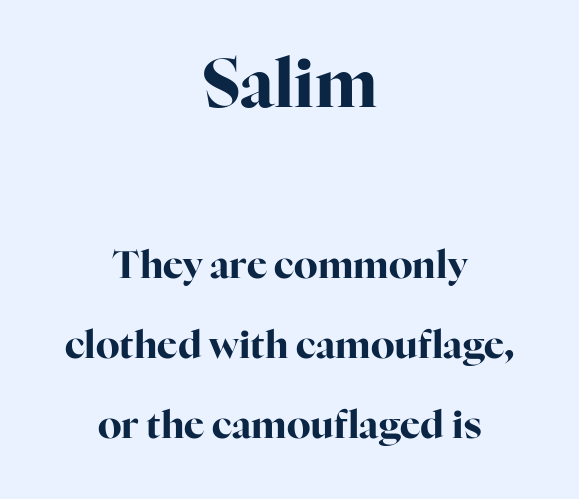
These lines were composed using upright roman letters. Spacing verdict: proportional, widths tailored to each character. Yep, those are serifs on the letters. The block sitting higher on the canvas is the one with enlarged characters.
